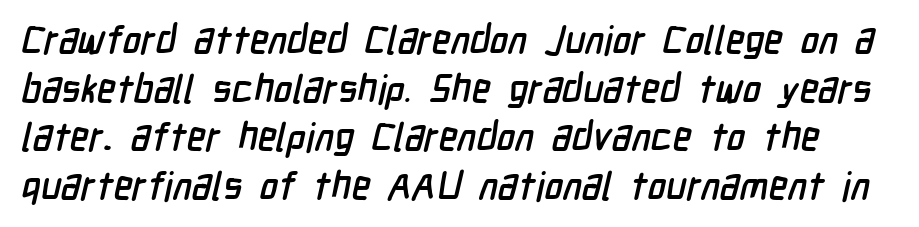
{"serif": "no", "width": "condensed", "stroke_contrast": "low", "x_height": "medium", "monospaced": "no", "underline": "no", "line_spacing": "normal", "line_spacing_ratio": 1.25, "letter_spacing": "normal", "letter_spacing_em": 0.0, "glyph_px": 39}
